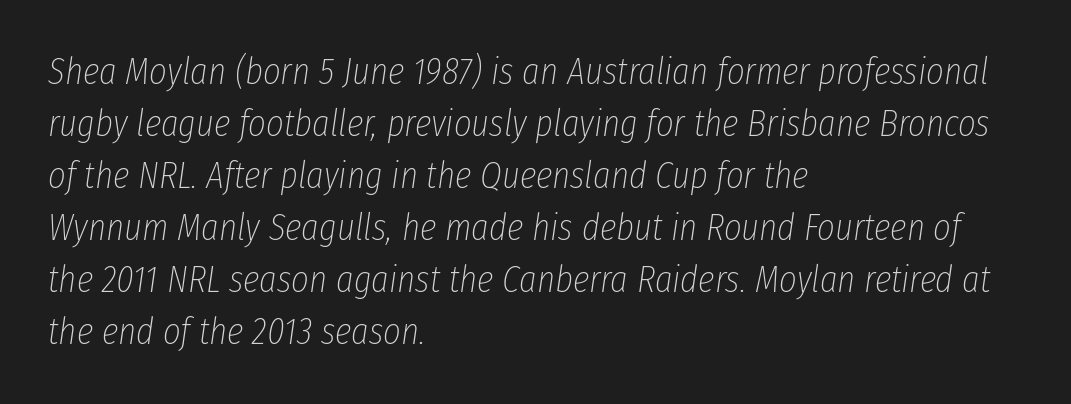
{"italic": "yes", "lean": "right", "slant_degrees": 8, "bold": "no", "weight": "thin", "width": "condensed", "stroke_contrast": "low", "x_height": "medium", "monospaced": "no", "underline": "no", "align": "left", "line_spacing": "normal", "line_spacing_ratio": 1.37, "letter_spacing": "normal", "letter_spacing_em": 0.0, "glyph_px": 38}
